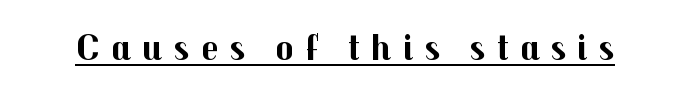
The image shows 38 px bold sans-serif type, upright; set unusually wide letter spacing (+0.3 em), underlined; medium stroke contrast and a medium x-height.
